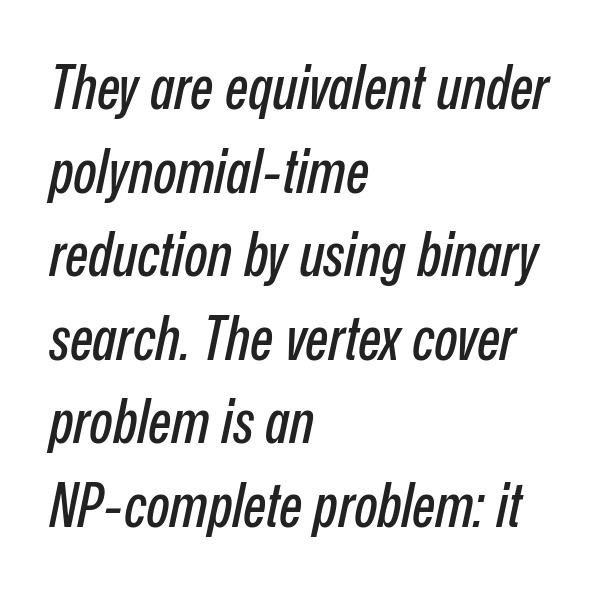
The image shows 61 px condensed type, italic (leaning right); set left-aligned, normal line spacing (1.37x), normal letter spacing, not underlined; low stroke contrast and a medium x-height.
